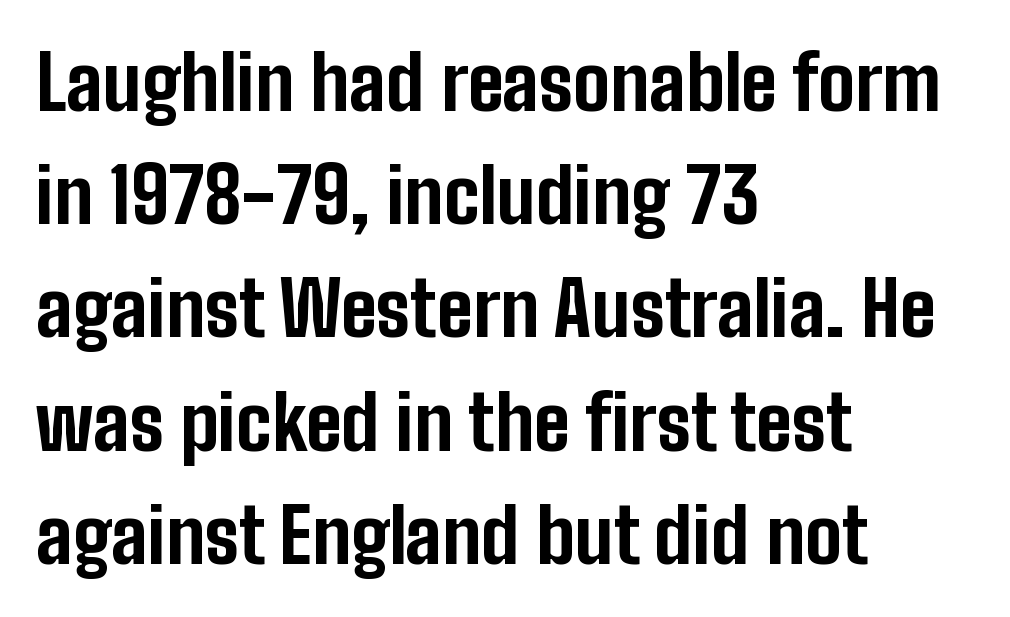
{"serif": "no", "italic": "no", "bold": "yes", "weight": "bold", "width": "condensed", "stroke_contrast": "low", "x_height": "medium", "monospaced": "no", "underline": "no", "align": "left", "line_spacing": "normal", "line_spacing_ratio": 1.49, "letter_spacing": "normal", "letter_spacing_em": 0.0, "glyph_px": 76}
